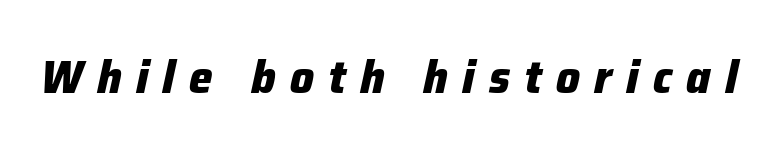
The letterforms stand isolated, each surrounded by extra space. Notice how thick the strokes are: this is what a full bold looks like. Italic: yes, the glyphs are oblique. Clear beneath every line of the passage.
